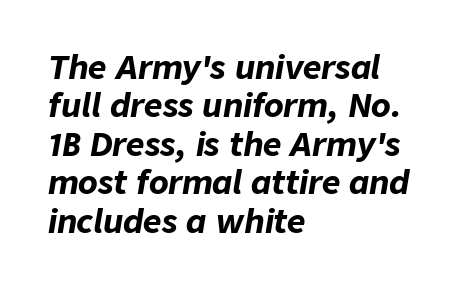
Q: Is the text bold? A: Yes.
Q: Is the text italic (slanted)? A: Yes, it leans right by about 9 degrees.
Q: Is the text underlined? A: No.
Q: How is the paragraph aligned? A: Left-aligned.
Q: Is the spacing between letters normal or unusually wide? A: Normal.
Q: Width (condensed, normal, or wide)? A: Normal.
Q: Stroke contrast? A: Low.
Q: x-height? A: Medium.
Q: Monospaced? A: No.
